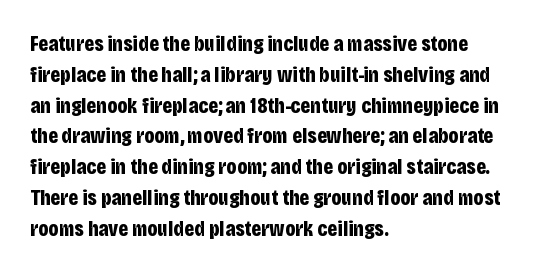
{"italic": "no", "bold": "yes", "underline": "no", "align": "left", "line_spacing": "normal", "line_spacing_ratio": 1.4, "letter_spacing": "normal", "letter_spacing_em": 0.0, "glyph_px": 22}
